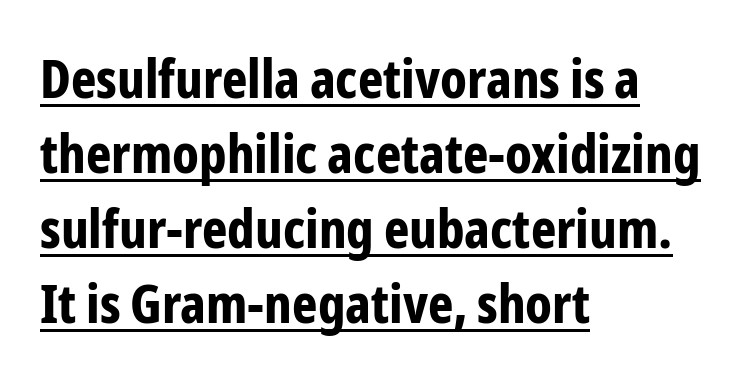
These lines are rendered in a variable-pitch font. Students, observe: this is what conventionally led text looks like. The words here are underlined. The lettering stays uniformly vertical, giving the passage a roman look. Pretty heavy lettering here — definitely bold.
